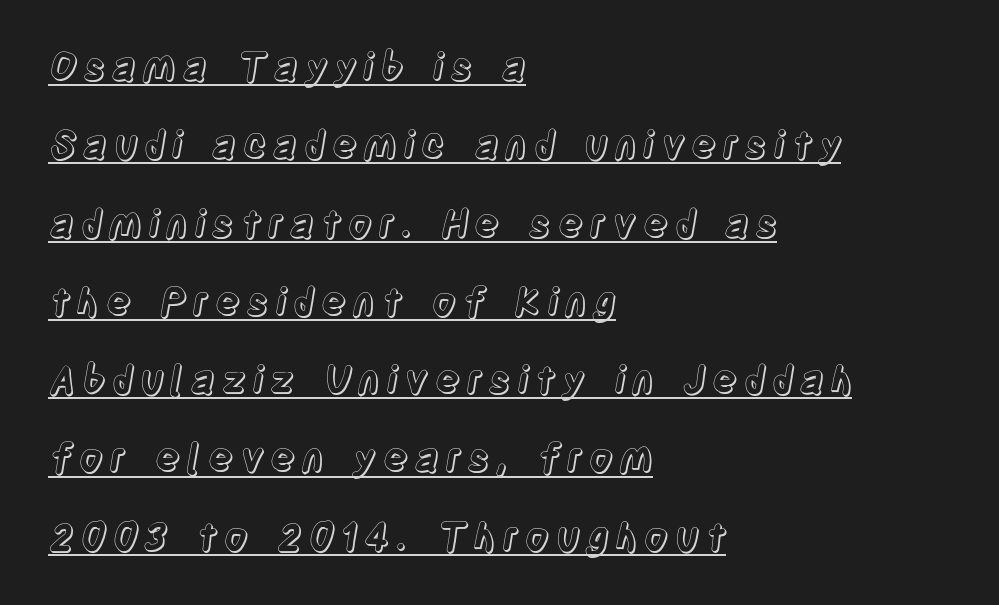
The image shows 38 px condensed type; set left-aligned, loose line spacing (2.06x), underlined; a large x-height.
